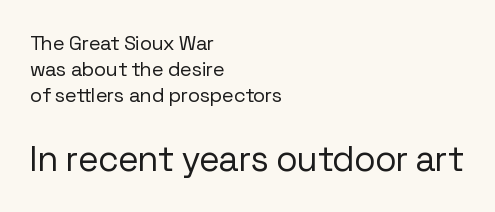
Q: Is the text bold? A: No.
Q: Is the text italic (slanted)? A: No, it is upright.
Q: Is the typeface a serif or a sans-serif typeface? A: Sans-serif.
Q: Is the text underlined? A: No.
Q: How is the paragraph aligned? A: Left-aligned.
Q: Is the spacing between letters normal or unusually wide? A: Normal.
Q: Is the spacing between lines tight, normal or loose? A: Normal.
Q: Which block of text is set in a larger size, the first (top) or the second (bottom)? A: The second (bottom) one.
Q: Width (condensed, normal, or wide)? A: Normal.
Q: Stroke contrast? A: Low.
Q: x-height? A: Medium.
Q: Monospaced? A: No.
